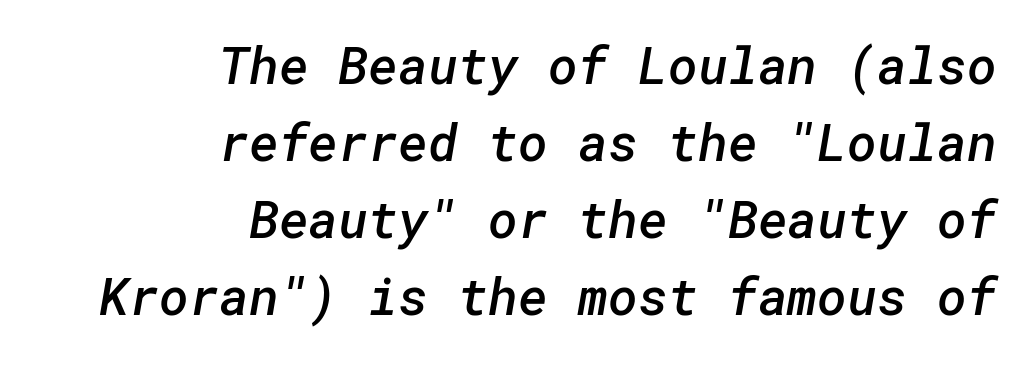
Caption: semibold face, moderately heavy strokes. Does the leading feel generous? No, just average. Here the glyphs are tracked normally, forming tight word shapes. Casual observation: everything's shoved over to the right. Is this a sans? Yes — the strokes have no serifs.
